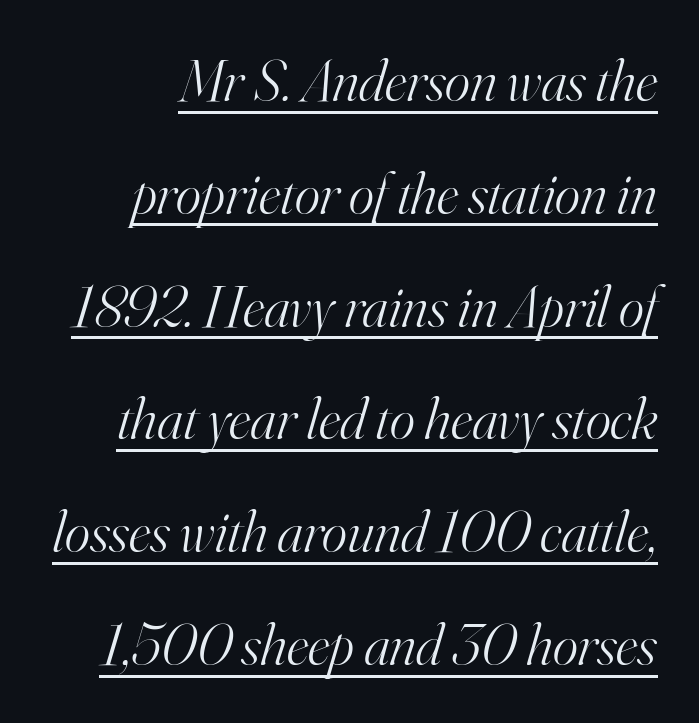
Q: Is the text bold? A: No.
Q: Is the text italic (slanted)? A: Yes, it leans right by about 16 degrees.
Q: Is the typeface a serif or a sans-serif typeface? A: Serif.
Q: Is the text underlined? A: Yes.
Q: Is the spacing between letters normal or unusually wide? A: Normal.
Q: Width (condensed, normal, or wide)? A: Normal.
Q: Stroke contrast? A: High.
Q: x-height? A: Small.
Q: Monospaced? A: No.
